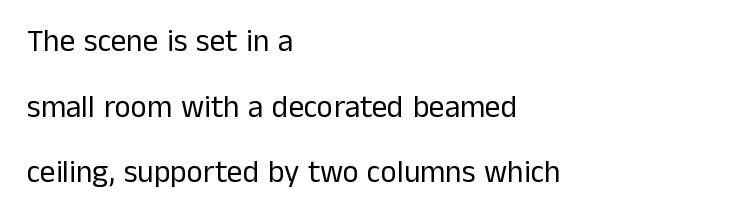
{"serif": "no", "italic": "no", "bold": "no", "weight": "regular", "width": "normal", "stroke_contrast": "low", "x_height": "medium", "monospaced": "no", "underline": "no", "align": "left", "line_spacing": "loose", "line_spacing_ratio": 2.12, "letter_spacing": "normal", "letter_spacing_em": 0.0, "glyph_px": 31}
